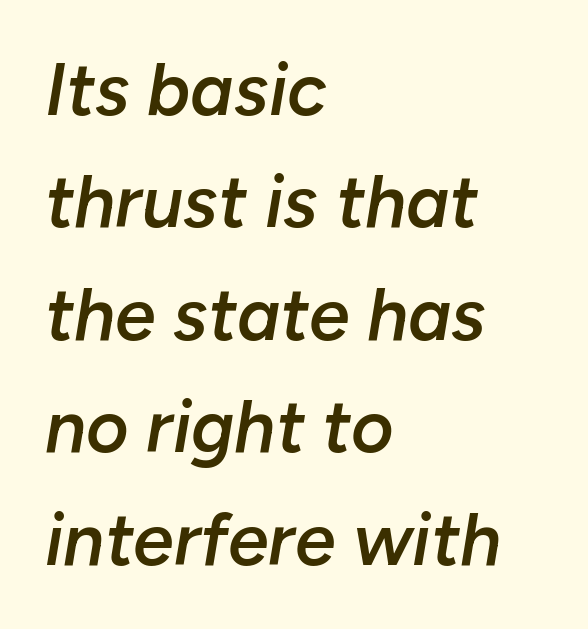
Q: Is the text bold? A: Semi-bold.
Q: Is the text italic (slanted)? A: Yes, it leans right by about 10 degrees.
Q: Is the text underlined? A: No.
Q: How is the paragraph aligned? A: Left-aligned.
Q: Is the spacing between letters normal or unusually wide? A: Normal.
Q: Is the spacing between lines tight, normal or loose? A: Normal.
Q: Width (condensed, normal, or wide)? A: Normal.
Q: Stroke contrast? A: Low.
Q: x-height? A: Medium.
Q: Monospaced? A: No.
